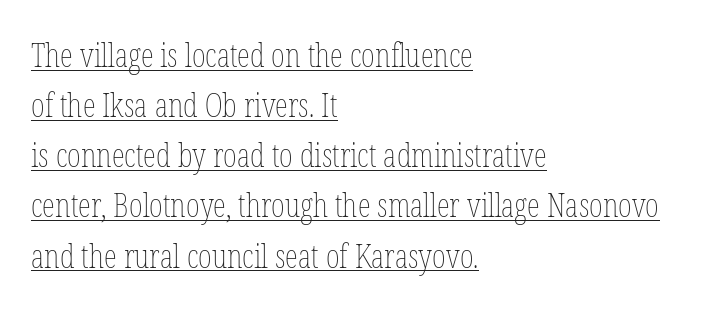
Summary of vertical rhythm: regular, with standard interline spacing. Heaviness? Minimal to ordinary, like unemphasized prose. No italicization has been applied; the sample stays upright. The face used here is proportionally spaced, like ordinary book or web type.
